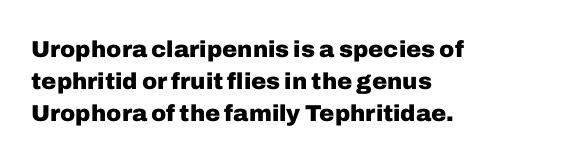
The image shows 23 px bold type, upright; set left-aligned, normal line spacing (1.4x), normal letter spacing, not underlined.
